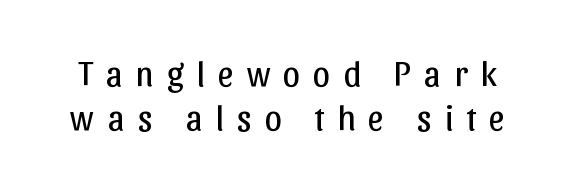
Q: Is the text bold? A: No.
Q: Is the text italic (slanted)? A: No, it is upright.
Q: Is the typeface a serif or a sans-serif typeface? A: Sans-serif.
Q: Is the text underlined? A: No.
Q: Is the spacing between letters normal or unusually wide? A: Unusually wide.
Q: Is the spacing between lines tight, normal or loose? A: Normal.
Q: Width (condensed, normal, or wide)? A: Normal.
Q: Stroke contrast? A: Low.
Q: x-height? A: Medium.
Q: Monospaced? A: No.
